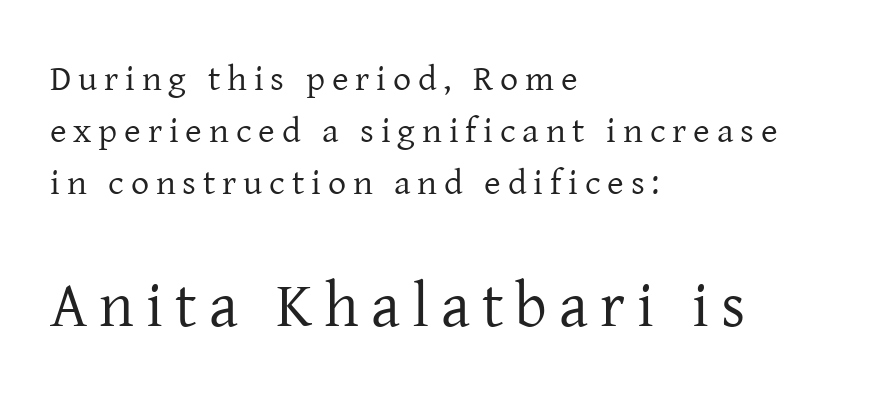
Q: Is the text bold? A: No.
Q: Is the text italic (slanted)? A: No, it is upright.
Q: Is the typeface a serif or a sans-serif typeface? A: Serif.
Q: Is the text underlined? A: No.
Q: How is the paragraph aligned? A: Left-aligned.
Q: Is the spacing between lines tight, normal or loose? A: Normal.
Q: Which block of text is set in a larger size, the first (top) or the second (bottom)? A: The second (bottom) one.
Q: Width (condensed, normal, or wide)? A: Normal.
Q: Stroke contrast? A: Low.
Q: x-height? A: Medium.
Q: Monospaced? A: No.
